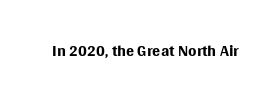
{"italic": "no", "bold": "no", "underline": "no", "letter_spacing": "normal", "letter_spacing_em": 0.0, "glyph_px": 24}
